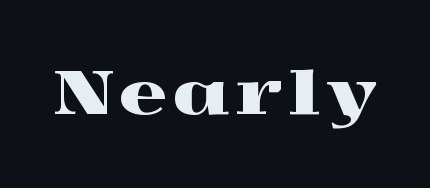
What kind of face is this? One with serifs. Is this a fixed-width face? No — the glyphs have proportional, varying widths. Underlining? Definitely not there. This is the regular roman posture of the typeface.
